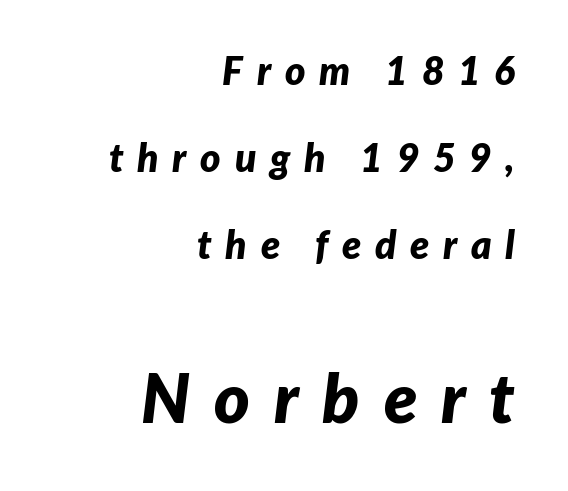
Q: Is the text bold? A: Yes.
Q: Is the text italic (slanted)? A: Yes, it leans right by about 7 degrees.
Q: Is the text underlined? A: No.
Q: How is the paragraph aligned? A: Right-aligned.
Q: Is the spacing between letters normal or unusually wide? A: Unusually wide.
Q: Is the spacing between lines tight, normal or loose? A: Loose.
Q: Which block of text is set in a larger size, the first (top) or the second (bottom)? A: The second (bottom) one.
Q: Width (condensed, normal, or wide)? A: Normal.
Q: Stroke contrast? A: Low.
Q: x-height? A: Medium.
Q: Monospaced? A: No.
